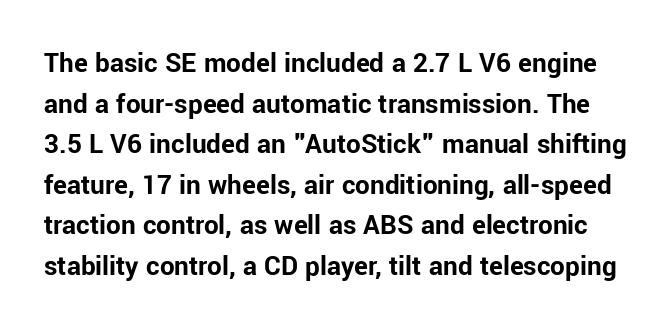
{"serif": "no", "italic": "no", "bold": "yes", "weight": "bold", "width": "normal", "stroke_contrast": "low", "x_height": "medium", "monospaced": "no", "underline": "no", "line_spacing": "normal", "line_spacing_ratio": 1.4, "letter_spacing": "normal", "letter_spacing_em": 0.0, "glyph_px": 29}
